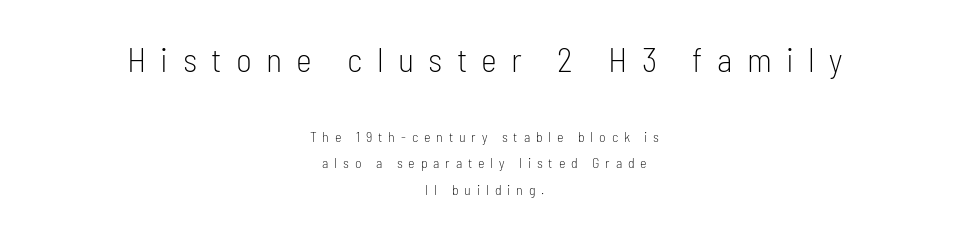
Q: Is the text bold? A: No.
Q: Is the text italic (slanted)? A: No, it is upright.
Q: Is the typeface a serif or a sans-serif typeface? A: Sans-serif.
Q: Is the text underlined? A: No.
Q: How is the paragraph aligned? A: Centered.
Q: Is the spacing between letters normal or unusually wide? A: Unusually wide.
Q: Which block of text is set in a larger size, the first (top) or the second (bottom)? A: The first (top) one.
Q: Width (condensed, normal, or wide)? A: Condensed.
Q: Stroke contrast? A: Low.
Q: x-height? A: Medium.
Q: Monospaced? A: No.
